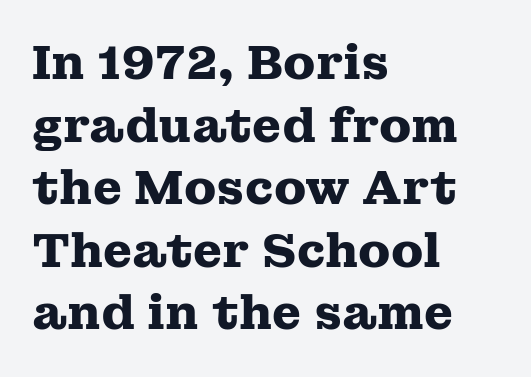
Q: Is the text bold? A: Yes.
Q: Is the text italic (slanted)? A: No, it is upright.
Q: Is the typeface a serif or a sans-serif typeface? A: Serif.
Q: Is the text underlined? A: No.
Q: How is the paragraph aligned? A: Left-aligned.
Q: Is the spacing between letters normal or unusually wide? A: Normal.
Q: Is the spacing between lines tight, normal or loose? A: Normal.
Q: Width (condensed, normal, or wide)? A: Wide.
Q: Stroke contrast? A: Medium.
Q: x-height? A: Medium.
Q: Monospaced? A: No.
